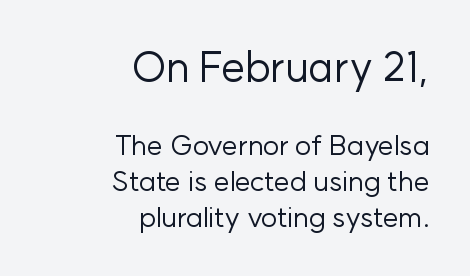
Q: Is the text bold? A: No.
Q: Is the text italic (slanted)? A: No, it is upright.
Q: Is the typeface a serif or a sans-serif typeface? A: Sans-serif.
Q: Is the text underlined? A: No.
Q: How is the paragraph aligned? A: Right-aligned.
Q: Is the spacing between letters normal or unusually wide? A: Normal.
Q: Is the spacing between lines tight, normal or loose? A: Normal.
Q: Which block of text is set in a larger size, the first (top) or the second (bottom)? A: The first (top) one.
Q: Width (condensed, normal, or wide)? A: Normal.
Q: Stroke contrast? A: Low.
Q: x-height? A: Medium.
Q: Monospaced? A: No.
